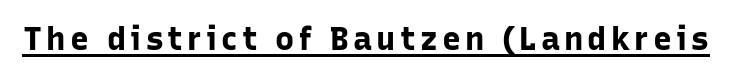
{"serif": "no", "italic": "no", "bold": "yes", "weight": "bold", "width": "normal", "stroke_contrast": "low", "x_height": "medium", "monospaced": "no", "underline": "yes", "glyph_px": 32}
